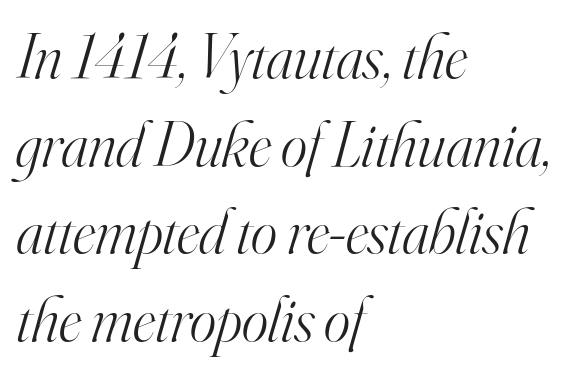
Q: Is the text bold? A: No.
Q: Is the text italic (slanted)? A: Yes, it leans right by about 16 degrees.
Q: Is the typeface a serif or a sans-serif typeface? A: Serif.
Q: Is the text underlined? A: No.
Q: How is the paragraph aligned? A: Left-aligned.
Q: Is the spacing between letters normal or unusually wide? A: Normal.
Q: Is the spacing between lines tight, normal or loose? A: Normal.
Q: Width (condensed, normal, or wide)? A: Normal.
Q: Stroke contrast? A: High.
Q: x-height? A: Small.
Q: Monospaced? A: No.
